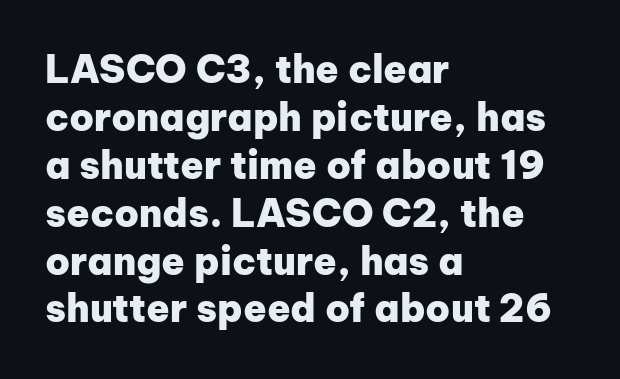
The image shows 38 px heavy sans-serif type, upright; set left-aligned, normal line spacing (1.26x), normal letter spacing, not underlined; low stroke contrast and a medium x-height.
